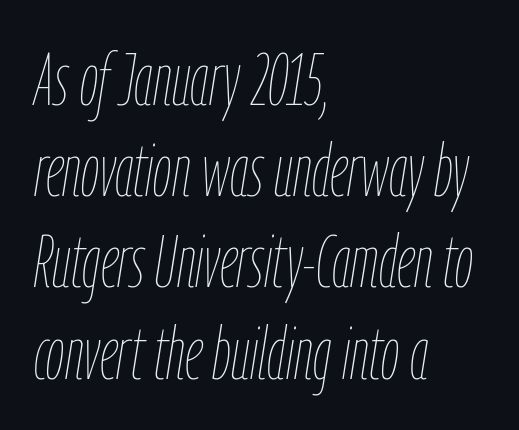
The image shows 73 px thin, condensed type, italic (leaning right); set left-aligned, normal line spacing (1.25x), normal letter spacing, not underlined; low stroke contrast and a medium x-height.
